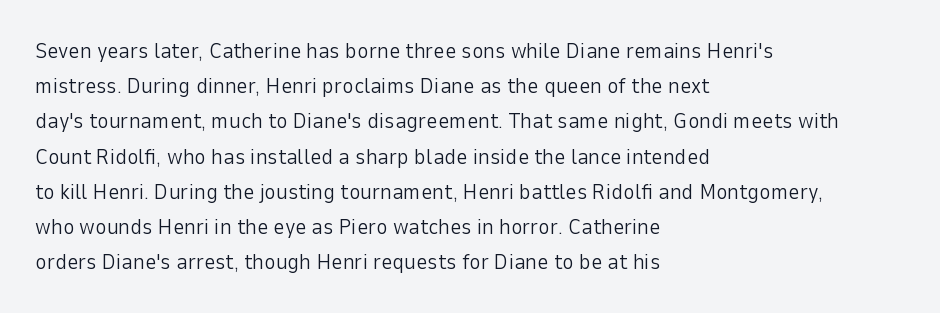
A quiet, ordinary-to-light weight characterises the typeface. Default kerning and tracking; the words read as compact shapes. These lines stack with their left ends in a neat column. The leading is moderate, giving the passage an even texture.
